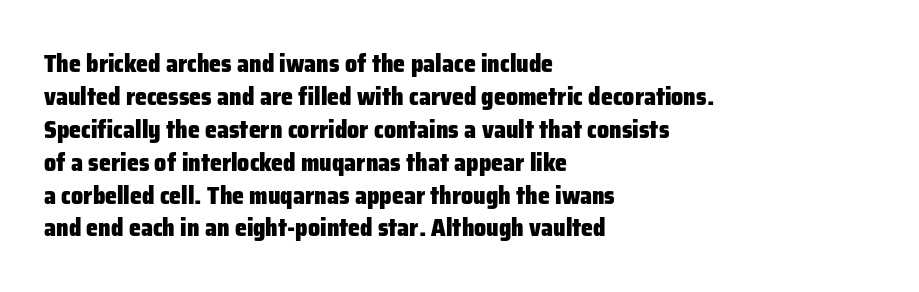
The image shows 24 px bold type, upright; set left-aligned, normal line spacing (1.37x), normal letter spacing, not underlined.
